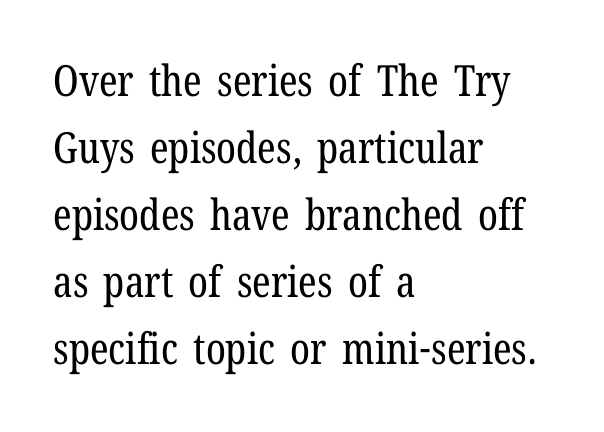
Rows of type keep a routine distance in the vertical direction. The letters sit at their default tracking, neither squeezed nor spread. A serif font was chosen for this passage. Posture: vertical. Nobody drew a line under any word here.
